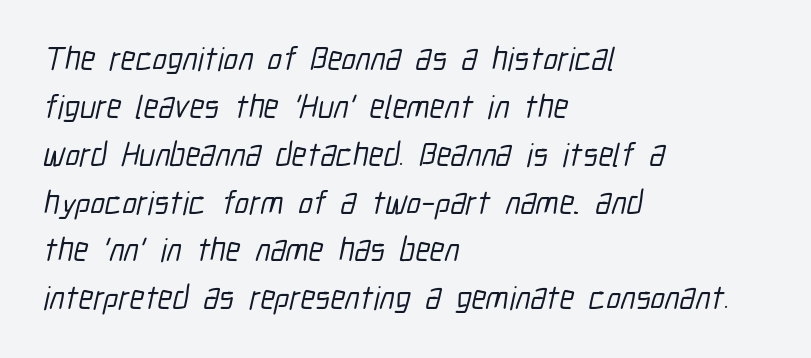
Q: Is the typeface a serif or a sans-serif typeface? A: Sans-serif.
Q: Is the text underlined? A: No.
Q: How is the paragraph aligned? A: Left-aligned.
Q: Is the spacing between letters normal or unusually wide? A: Normal.
Q: Is the spacing between lines tight, normal or loose? A: Normal.
Q: Width (condensed, normal, or wide)? A: Condensed.
Q: Stroke contrast? A: Low.
Q: x-height? A: Medium.
Q: Monospaced? A: No.
